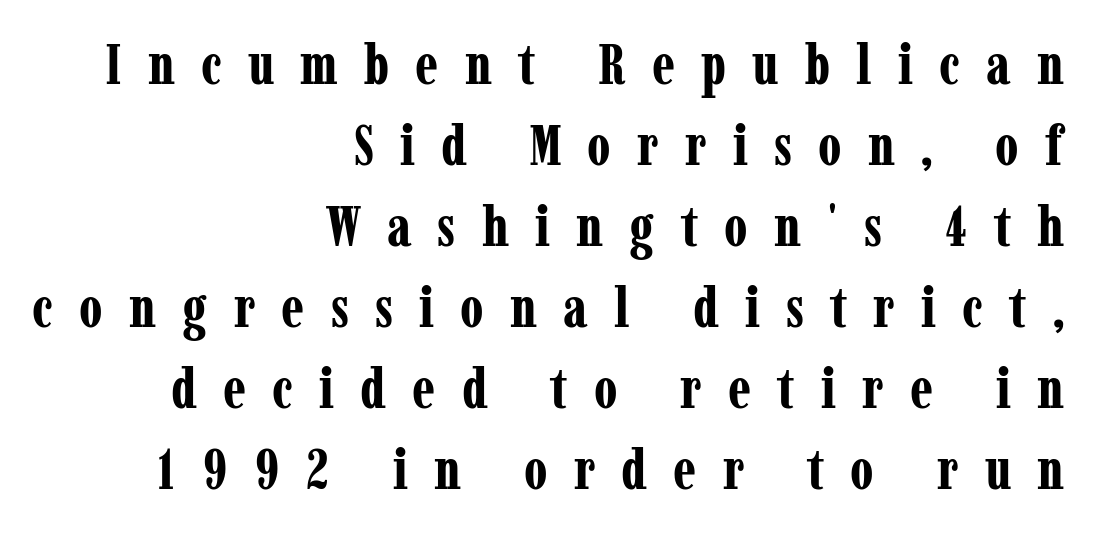
Q: Is the text bold? A: Yes.
Q: Is the text italic (slanted)? A: No, it is upright.
Q: Is the typeface a serif or a sans-serif typeface? A: Serif.
Q: Is the text underlined? A: No.
Q: How is the paragraph aligned? A: Right-aligned.
Q: Is the spacing between letters normal or unusually wide? A: Unusually wide.
Q: Is the spacing between lines tight, normal or loose? A: Normal.
Q: Width (condensed, normal, or wide)? A: Condensed.
Q: Stroke contrast? A: Low.
Q: x-height? A: Medium.
Q: Monospaced? A: No.
